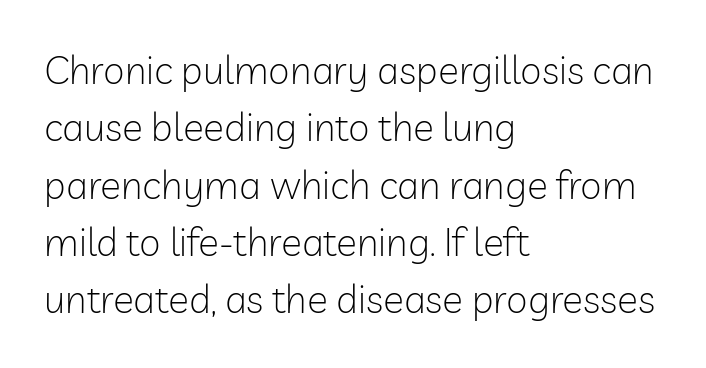
The image shows 39 px light sans-serif type, upright; set left-aligned, normal line spacing (1.47x), normal letter spacing, not underlined; low stroke contrast and a medium x-height.
